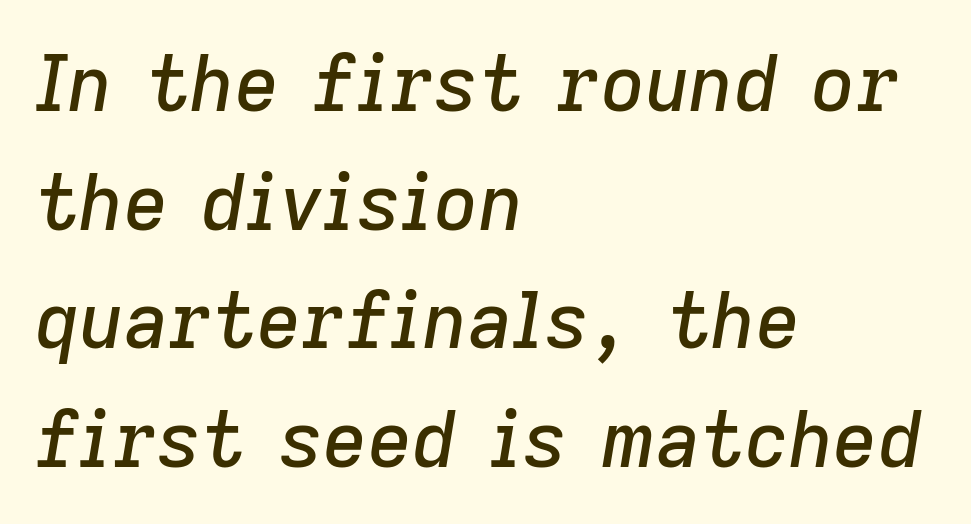
The image shows 77 px text type, italic (leaning right); set left-aligned, normal line spacing (1.54x), normal letter spacing, not underlined; low stroke contrast and a medium x-height.
